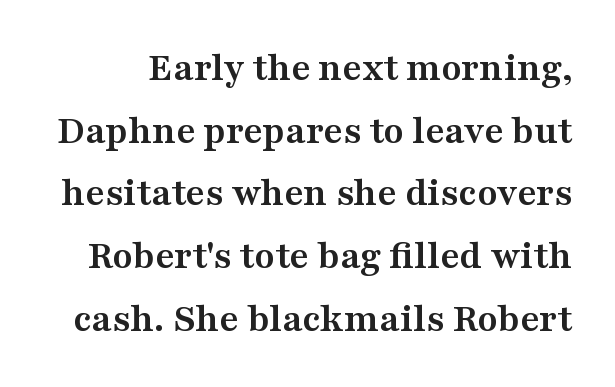
The image shows 41 px semibold, wide serif type, upright; set normal line spacing (1.53x), normal letter spacing, not underlined; medium stroke contrast and a medium x-height.
